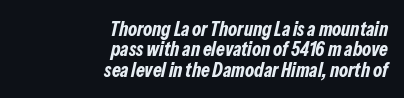
Q: Is the text bold? A: Yes.
Q: Is the text italic (slanted)? A: Yes, it leans right by about 13 degrees.
Q: Is the text underlined? A: No.
Q: How is the paragraph aligned? A: Right-aligned.
Q: Is the spacing between letters normal or unusually wide? A: Normal.
Q: Is the spacing between lines tight, normal or loose? A: Tight.
